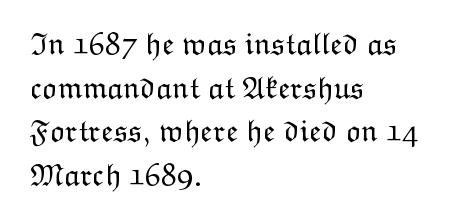
Letters rest on an invisible, unmarked baseline. This block has exactly the height ordinary leading produces. Quick note: not italic, upright. Is the letter spacing exaggerated? No — it looks like the ordinary default. Which margin do the lines hug? The left one — the right edge is uneven. Each letter keeps its own natural width here, so spacing adapts to shape.
